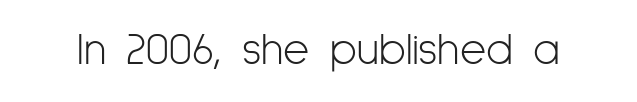
The image shows 45 px light, condensed sans-serif type, upright; set normal letter spacing, not underlined; low stroke contrast and a medium x-height.
